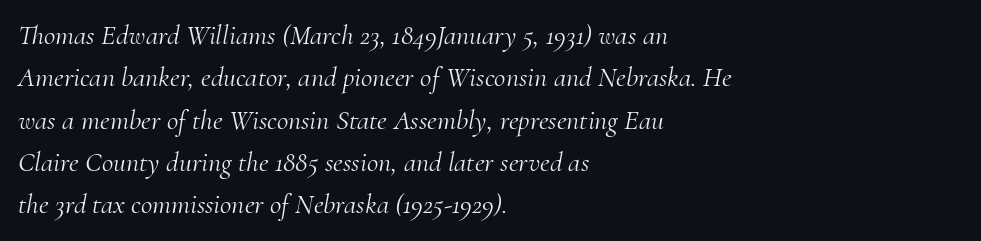
Q: Is the text bold? A: No.
Q: Is the text italic (slanted)? A: Yes, it leans right by about 10 degrees.
Q: Is the typeface a serif or a sans-serif typeface? A: Serif.
Q: Is the text underlined? A: No.
Q: How is the paragraph aligned? A: Left-aligned.
Q: Is the spacing between letters normal or unusually wide? A: Normal.
Q: Is the spacing between lines tight, normal or loose? A: Normal.
Q: Width (condensed, normal, or wide)? A: Normal.
Q: Stroke contrast? A: Medium.
Q: x-height? A: Small.
Q: Monospaced? A: No.
